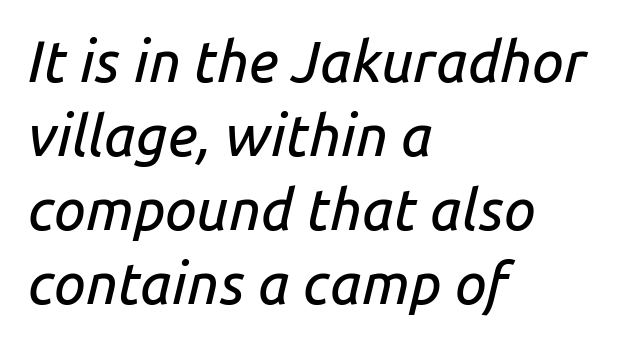
{"italic": "yes", "lean": "right", "slant_degrees": 14, "width": "normal", "stroke_contrast": "low", "x_height": "medium", "monospaced": "no", "underline": "no", "align": "left", "line_spacing": "normal", "line_spacing_ratio": 1.3, "letter_spacing": "normal", "letter_spacing_em": 0.0, "glyph_px": 57}
